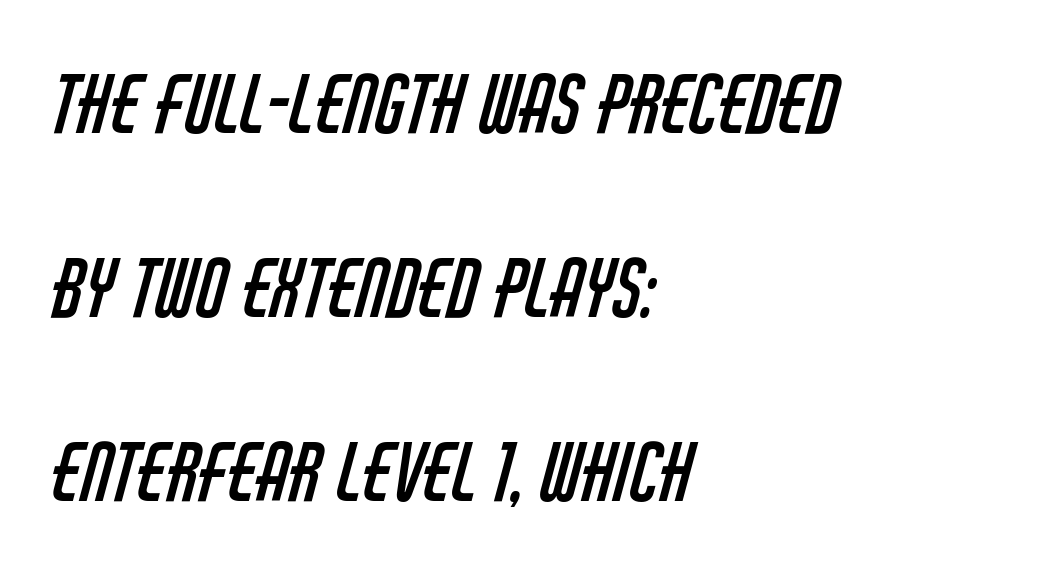
This sample uses a sans-serif face. Vertical spacing — loose. Clear beneath every line of the passage. Spacing between characters is what you'd get straight out of the box. A quiet, ordinary-to-light weight characterises the typeface.
